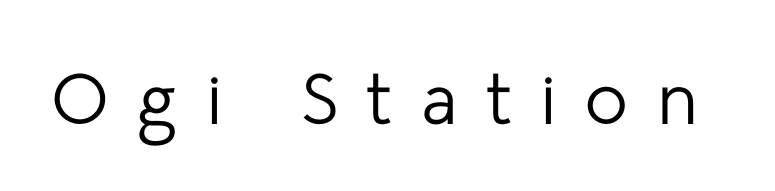
The image shows 72 px regular-weight sans-serif type, upright; set unusually wide letter spacing (+0.41 em), not underlined; low stroke contrast and a medium x-height.
